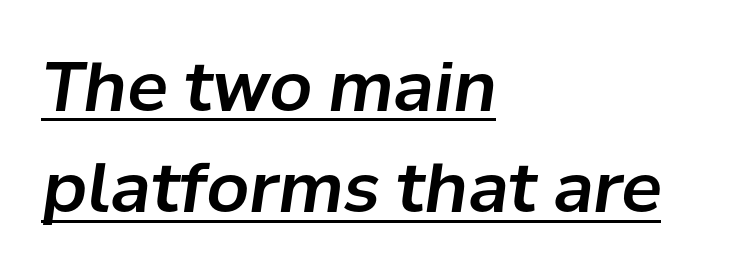
Q: Is the text italic (slanted)? A: Yes, it leans right by about 8 degrees.
Q: Is the text underlined? A: Yes.
Q: How is the paragraph aligned? A: Left-aligned.
Q: Is the spacing between letters normal or unusually wide? A: Normal.
Q: Is the spacing between lines tight, normal or loose? A: Normal.
Q: Width (condensed, normal, or wide)? A: Normal.
Q: Stroke contrast? A: Low.
Q: x-height? A: Medium.
Q: Monospaced? A: No.
